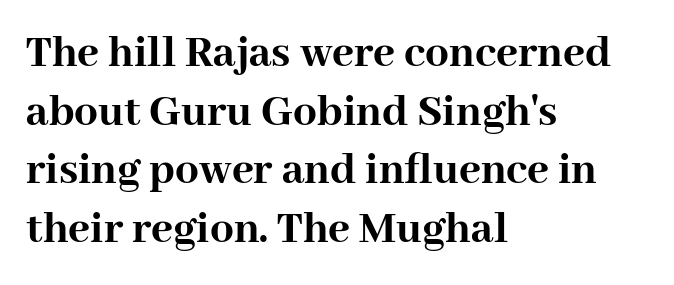
Q: Is the text bold? A: Yes.
Q: Is the text italic (slanted)? A: No, it is upright.
Q: Is the typeface a serif or a sans-serif typeface? A: Serif.
Q: Is the text underlined? A: No.
Q: How is the paragraph aligned? A: Left-aligned.
Q: Is the spacing between letters normal or unusually wide? A: Normal.
Q: Is the spacing between lines tight, normal or loose? A: Normal.
Q: Width (condensed, normal, or wide)? A: Normal.
Q: Stroke contrast? A: High.
Q: x-height? A: Medium.
Q: Monospaced? A: No.
